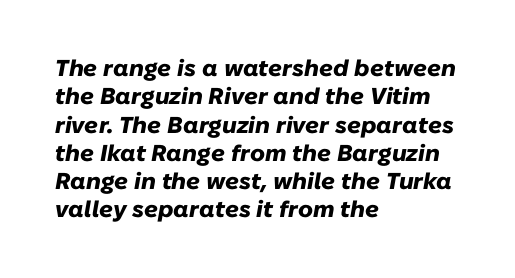
The image shows 23 px bold type, italic (leaning right); set left-aligned, line spacing 1.23x, normal letter spacing, not underlined.
